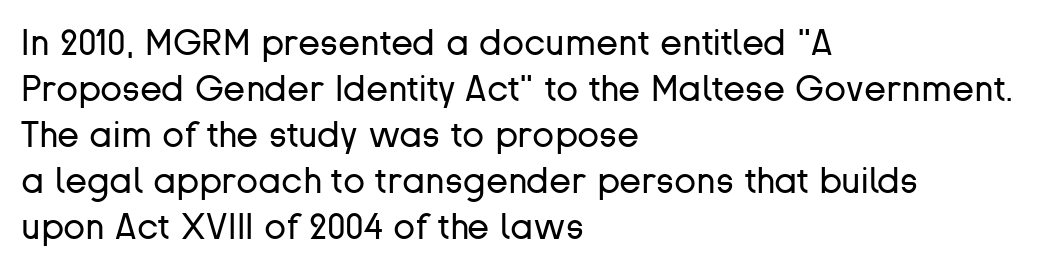
Q: Is the text bold? A: No.
Q: Is the text italic (slanted)? A: No, it is upright.
Q: Is the typeface a serif or a sans-serif typeface? A: Sans-serif.
Q: Is the text underlined? A: No.
Q: How is the paragraph aligned? A: Left-aligned.
Q: Is the spacing between letters normal or unusually wide? A: Normal.
Q: Is the spacing between lines tight, normal or loose? A: Normal.
Q: Width (condensed, normal, or wide)? A: Normal.
Q: Stroke contrast? A: Low.
Q: x-height? A: Medium.
Q: Monospaced? A: No.
